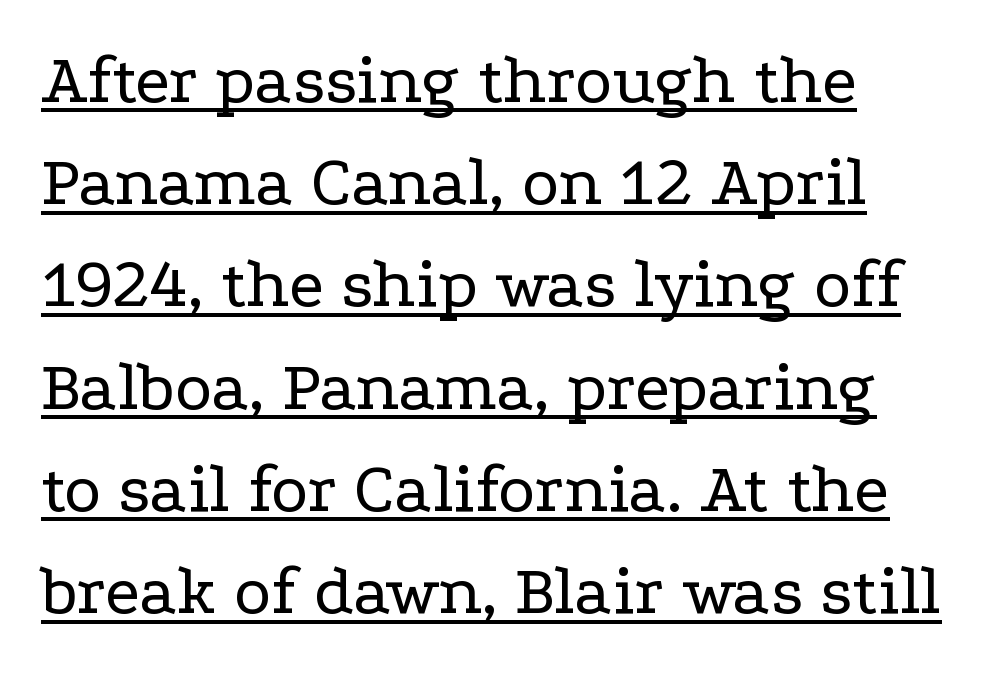
{"serif": "yes", "italic": "no", "bold": "no", "weight": "regular", "width": "wide", "stroke_contrast": "low", "x_height": "medium", "monospaced": "no", "underline": "yes", "line_spacing": "normal", "line_spacing_ratio": 1.44, "letter_spacing": "normal", "letter_spacing_em": 0.0, "glyph_px": 71}
